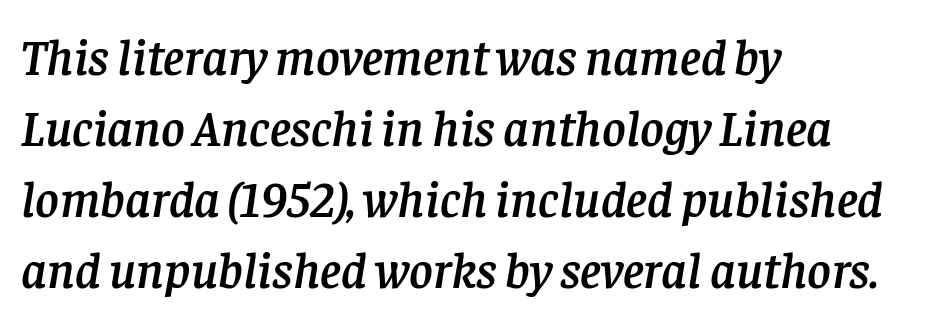
The image shows 51 px serif type, italic (leaning right); set left-aligned, normal line spacing (1.39x), normal letter spacing, not underlined; low stroke contrast and a large x-height.
